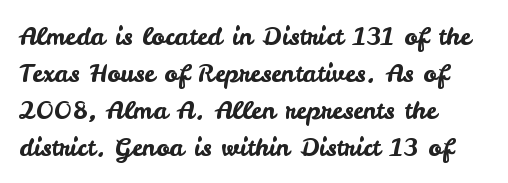
The space beneath each line is pristine and unruled. Compared with typical paragraphs, the rows here are spaced about the same. Notice how the passage keeps a crisp vertical edge on the left only. Short note: letters normally spaced.
